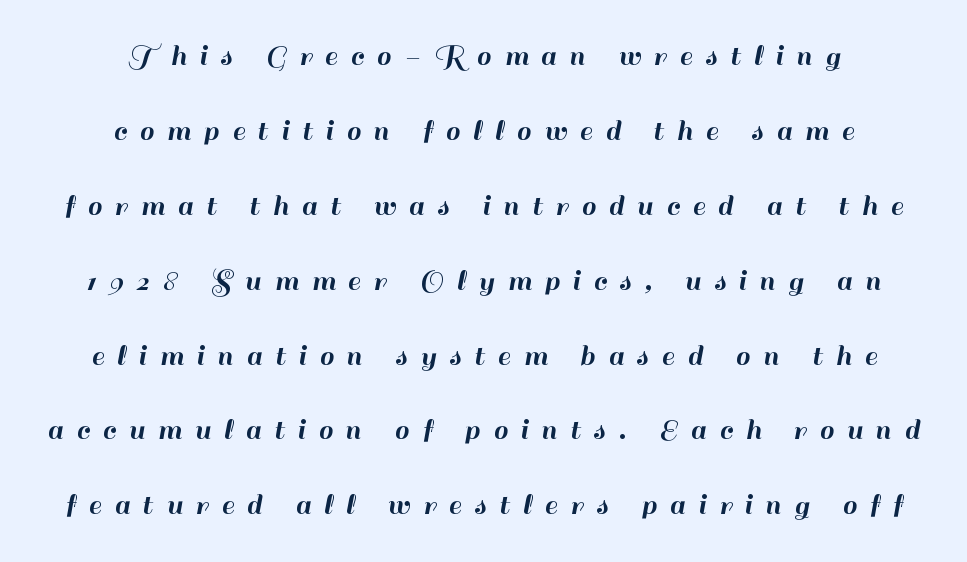
Q: Is the text italic (slanted)? A: Yes.
Q: Is the typeface a serif or a sans-serif typeface? A: Sans-serif.
Q: Is the text underlined? A: No.
Q: How is the paragraph aligned? A: Centered.
Q: Is the spacing between letters normal or unusually wide? A: Unusually wide.
Q: Is the spacing between lines tight, normal or loose? A: Loose.
Q: Width (condensed, normal, or wide)? A: Normal.
Q: Stroke contrast? A: High.
Q: x-height? A: Small.
Q: Monospaced? A: No.
